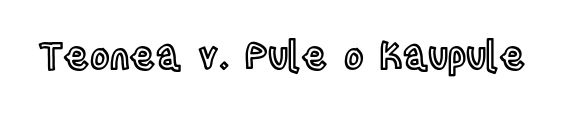
{"italic": "no", "width": "condensed", "x_height": "large", "monospaced": "no", "underline": "no", "letter_spacing": "normal", "letter_spacing_em": 0.0, "glyph_px": 37}
